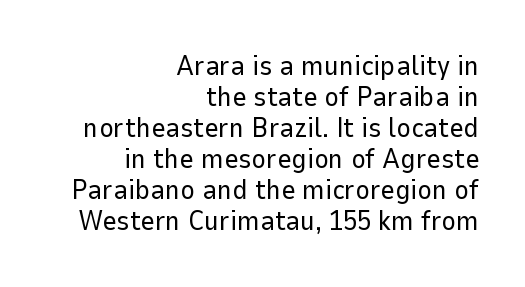
The image shows 28 px regular-weight sans-serif type, upright; set right-aligned, tight line spacing (1.11x), normal letter spacing, not underlined; low stroke contrast and a medium x-height.
